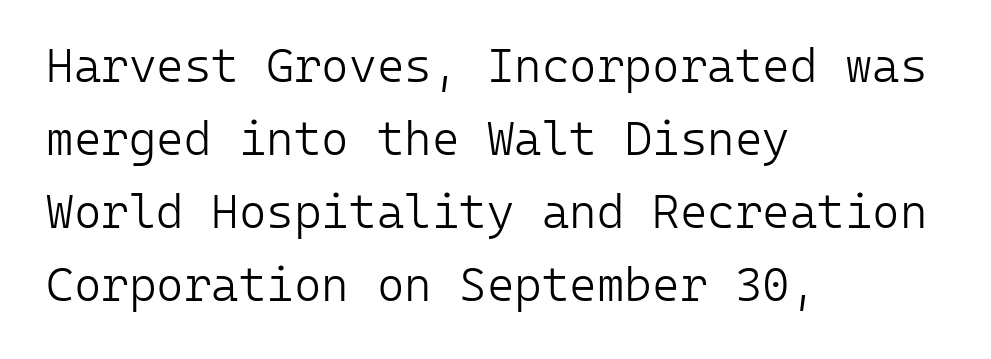
The image shows 47 px light sans-serif type, upright, monospaced; set left-aligned, normal line spacing (1.55x), normal letter spacing, not underlined; low stroke contrast and a medium x-height.
